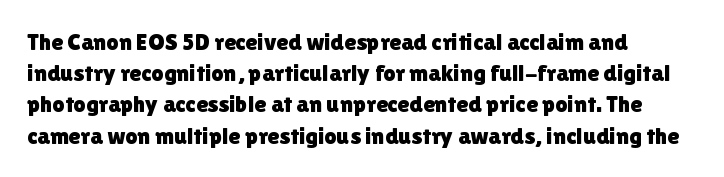
{"italic": "no", "underline": "no", "align": "left", "line_spacing": "normal", "line_spacing_ratio": 1.3, "letter_spacing": "normal", "letter_spacing_em": 0.0, "glyph_px": 24}
